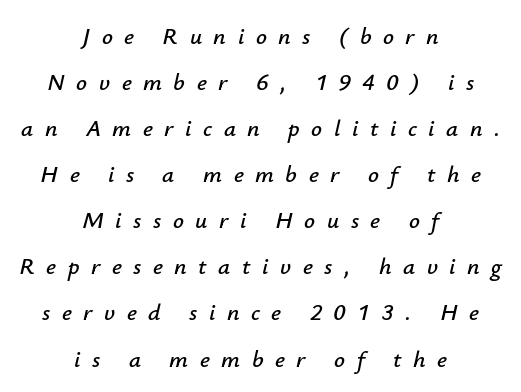
{"italic": "yes", "lean": "right", "slant_degrees": 12, "underline": "no", "align": "center", "line_spacing": "loose", "line_spacing_ratio": 1.92, "letter_spacing": "wide", "letter_spacing_em": 0.48, "glyph_px": 24}
